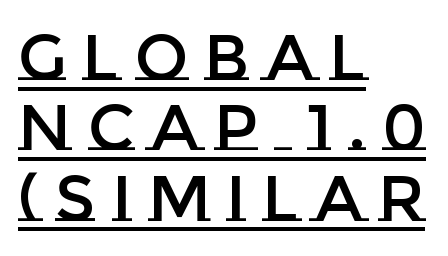
Q: Is the text italic (slanted)? A: No, it is upright.
Q: Is the text underlined? A: Yes.
Q: How is the paragraph aligned? A: Left-aligned.
Q: Is the spacing between letters normal or unusually wide? A: Unusually wide.
Q: Is the spacing between lines tight, normal or loose? A: Tight.
Q: Width (condensed, normal, or wide)? A: Normal.
Q: Stroke contrast? A: Low.
Q: x-height? A: Large.
Q: Monospaced? A: No.
